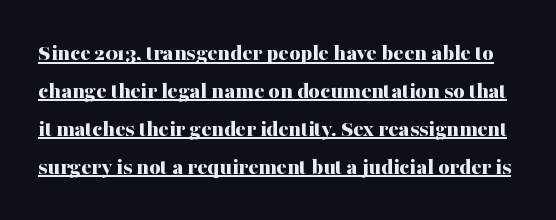
Q: Is the text bold? A: Yes.
Q: Is the text italic (slanted)? A: No, it is upright.
Q: Is the text underlined? A: Yes.
Q: Is the spacing between letters normal or unusually wide? A: Normal.
Q: Is the spacing between lines tight, normal or loose? A: Normal.
